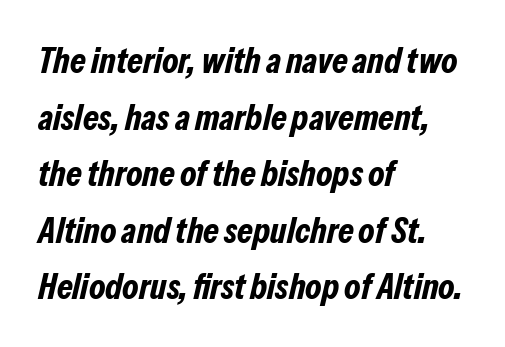
{"italic": "yes", "lean": "right", "slant_degrees": 13, "bold": "yes", "weight": "bold", "width": "condensed", "stroke_contrast": "low", "x_height": "medium", "monospaced": "no", "underline": "no", "align": "left", "line_spacing": "normal", "line_spacing_ratio": 1.57, "letter_spacing": "normal", "letter_spacing_em": 0.0, "glyph_px": 36}
